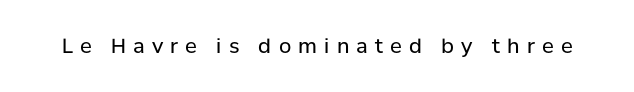
{"italic": "no", "bold": "no", "underline": "no", "letter_spacing": "wide", "letter_spacing_em": 0.36, "glyph_px": 20}
